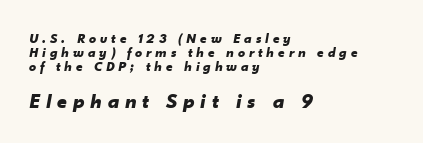
Is the type bold? Yes — the strokes are clearly thick and heavy. The line texture is sparse and dotted thanks to wide tracking. Vertically, the passage feels compressed, each row crowding the next. The area under the type is left untouched.
